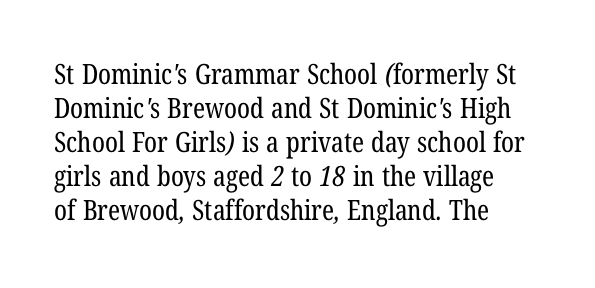
The image shows 28 px regular-weight, condensed serif type; set left-aligned, line spacing 1.21x, normal letter spacing, not underlined; low stroke contrast and a medium x-height.
